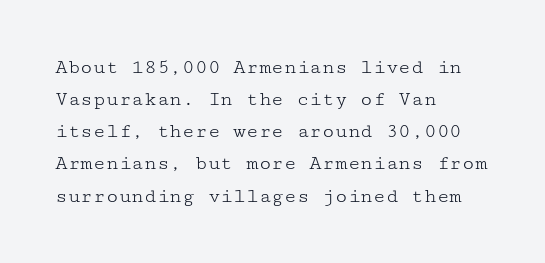
The image shows 21 px text type, upright; set left-aligned, normal line spacing (1.53x), normal letter spacing, not underlined.
